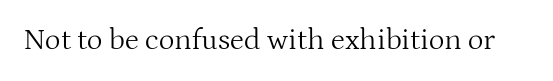
The image shows 30 px light serif type, upright; set normal letter spacing, not underlined; medium stroke contrast and a medium x-height.
